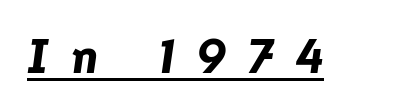
Q: Is the text bold? A: Yes.
Q: Is the text italic (slanted)? A: Yes, it leans right by about 8 degrees.
Q: Is the text underlined? A: Yes.
Q: Is the spacing between letters normal or unusually wide? A: Unusually wide.
Q: Width (condensed, normal, or wide)? A: Normal.
Q: Stroke contrast? A: Low.
Q: x-height? A: Medium.
Q: Monospaced? A: No.
